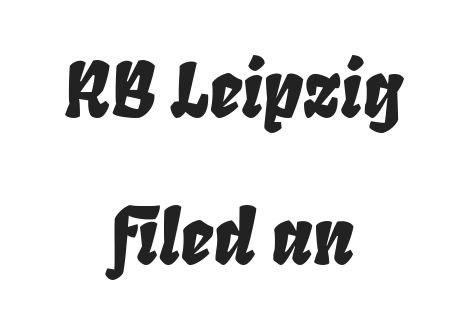
Q: Is the text italic (slanted)? A: Yes, it leans right by about 8 degrees.
Q: Is the text underlined? A: No.
Q: How is the paragraph aligned? A: Centered.
Q: Is the spacing between letters normal or unusually wide? A: Normal.
Q: Is the spacing between lines tight, normal or loose? A: Loose.
Q: Width (condensed, normal, or wide)? A: Condensed.
Q: Stroke contrast? A: Low.
Q: x-height? A: Large.
Q: Monospaced? A: No.
